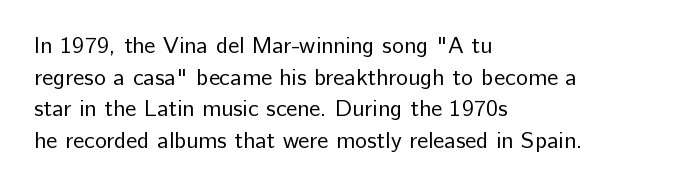
Q: Is the text bold? A: No.
Q: Is the text italic (slanted)? A: No, it is upright.
Q: Is the text underlined? A: No.
Q: How is the paragraph aligned? A: Left-aligned.
Q: Is the spacing between letters normal or unusually wide? A: Normal.
Q: Is the spacing between lines tight, normal or loose? A: Normal.
